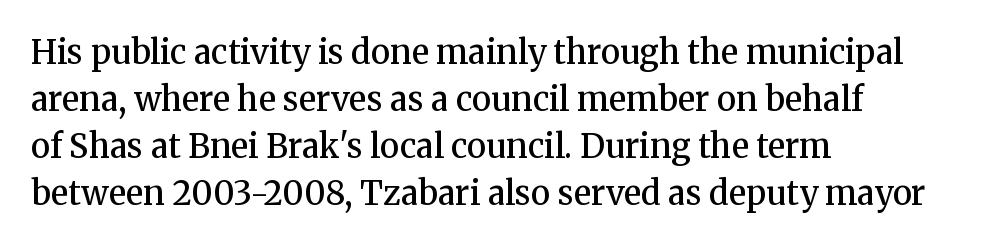
The image shows 33 px semibold serif type, upright; set left-aligned, normal line spacing (1.42x), normal letter spacing, not underlined; medium stroke contrast and a medium x-height.
